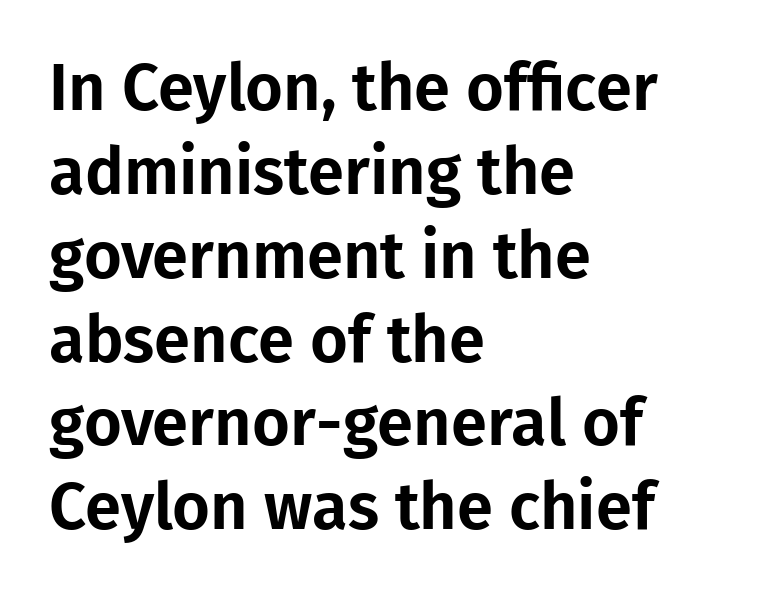
The image shows 65 px sans-serif type, upright; set left-aligned, normal line spacing (1.29x), normal letter spacing, not underlined; low stroke contrast and a medium x-height.
